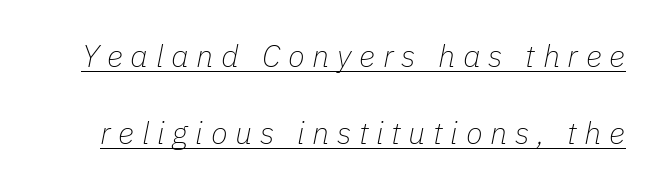
{"italic": "yes", "lean": "right", "slant_degrees": 11, "bold": "no", "weight": "thin", "width": "normal", "stroke_contrast": "low", "x_height": "medium", "monospaced": "no", "underline": "yes", "line_spacing": "loose", "line_spacing_ratio": 2.48, "letter_spacing": "wide", "letter_spacing_em": 0.25, "glyph_px": 31}
